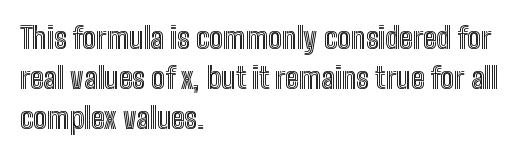
Is there much room between lines? A standard amount, neither cramped nor airy. The rendering uses natural spacing where letterforms have individual widths. The rag falls on the right side of this text block. The letters stand upright; this is a roman face. The tracking reads as untouched default to a designer's eye.
